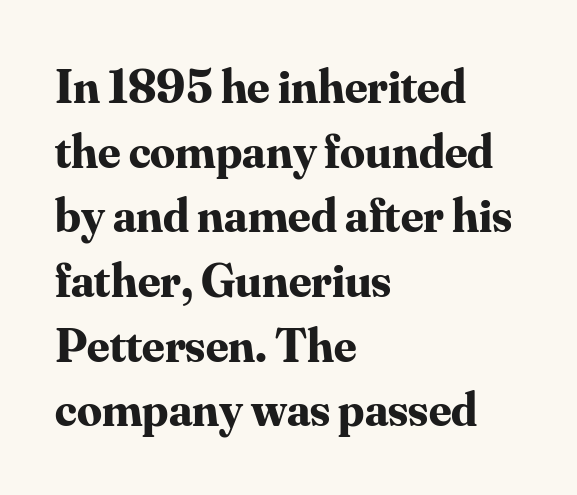
The space between consecutive lines is moderate. Here the designer chose a conventional face with non-uniform glyph widths. The space directly below the letters is spotless. Spacing between characters is what you'd get straight out of the box.
